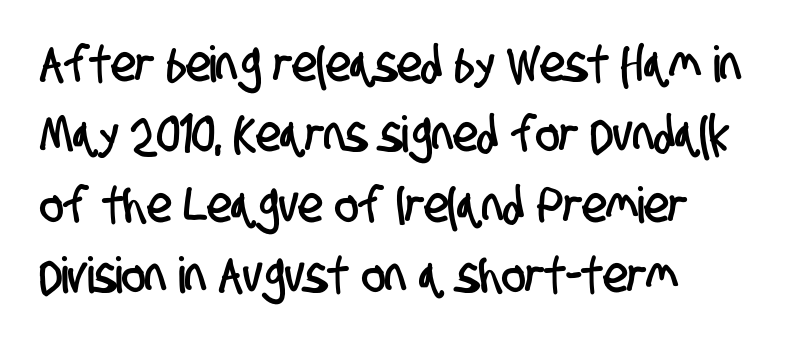
Each row of text sits above clean, open space. Leftover space on each line is placed entirely after the last word. The letters advance in unequal steps, a hallmark of proportional type. Examine the stroke ends and you'll find no serifs. These lines keep a tight, regular rhythm from letter to letter.
